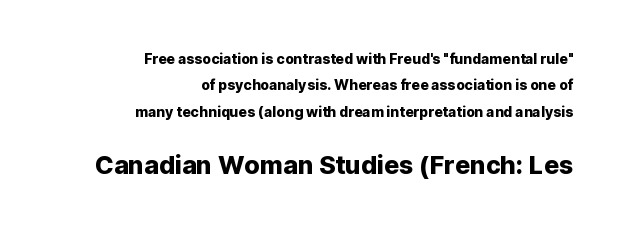
The image shows 25 px text type, upright; set right-aligned, line spacing 1.88x, normal letter spacing, not underlined; the second (bottom) block is 1.79x larger.
